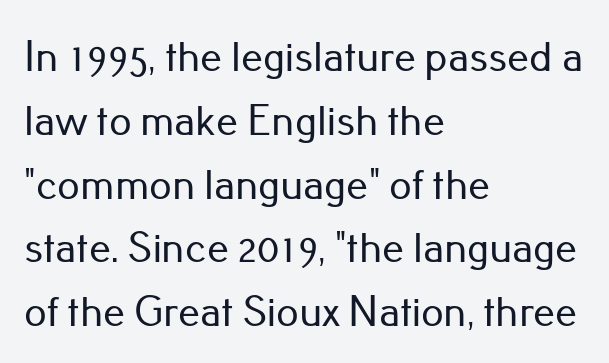
Q: Is the text italic (slanted)? A: No, it is upright.
Q: Is the typeface a serif or a sans-serif typeface? A: Sans-serif.
Q: Is the text underlined? A: No.
Q: How is the paragraph aligned? A: Left-aligned.
Q: Is the spacing between letters normal or unusually wide? A: Normal.
Q: Is the spacing between lines tight, normal or loose? A: Normal.
Q: Width (condensed, normal, or wide)? A: Normal.
Q: Stroke contrast? A: Low.
Q: x-height? A: Small.
Q: Monospaced? A: No.
